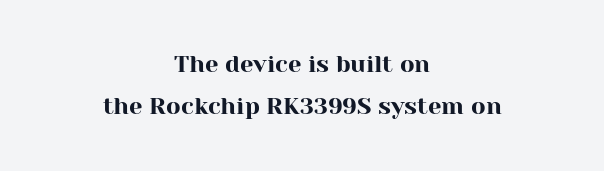
The image shows 24 px text type, upright; set centered, line spacing 1.76x, normal letter spacing, not underlined.
